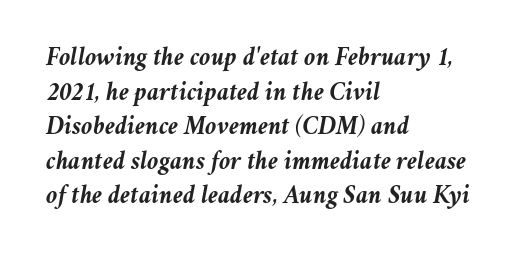
Q: Is the text bold? A: Yes.
Q: Is the text italic (slanted)? A: Yes, it leans right by about 11 degrees.
Q: Is the text underlined? A: No.
Q: How is the paragraph aligned? A: Left-aligned.
Q: Is the spacing between letters normal or unusually wide? A: Normal.
Q: Is the spacing between lines tight, normal or loose? A: Normal.
